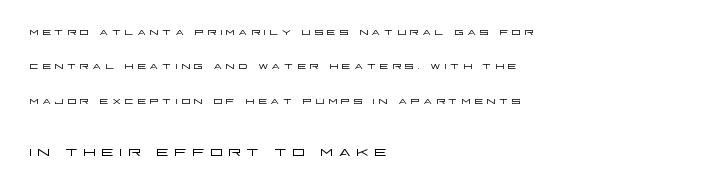
{"italic": "no", "bold": "no", "underline": "no", "align": "left", "line_spacing": "loose", "line_spacing_ratio": 2.46, "letter_spacing": "wide", "letter_spacing_em": 0.23, "larger_block": "second", "size_ratio": 1.43, "glyph_px": 20}
